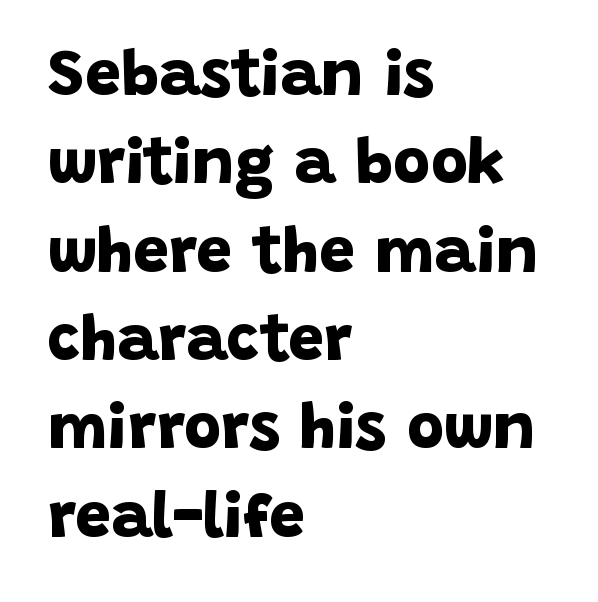
{"serif": "no", "bold": "yes", "weight": "bold", "width": "normal", "stroke_contrast": "low", "x_height": "large", "monospaced": "no", "underline": "no", "align": "left", "line_spacing": "normal", "line_spacing_ratio": 1.38, "letter_spacing": "normal", "letter_spacing_em": 0.0, "glyph_px": 64}
